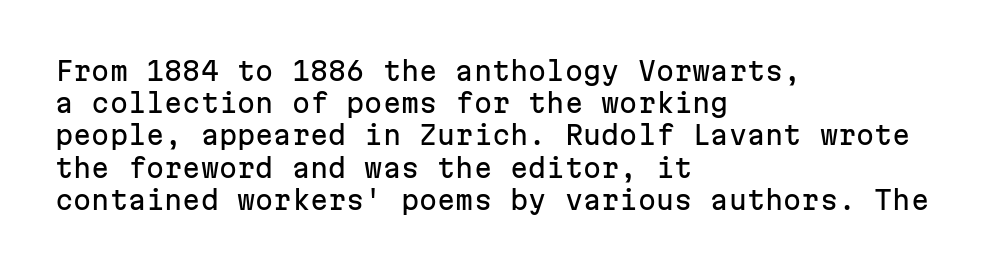
{"italic": "no", "underline": "no", "align": "left", "line_spacing_ratio": 1.24, "letter_spacing": "normal", "letter_spacing_em": 0.0, "glyph_px": 26}
